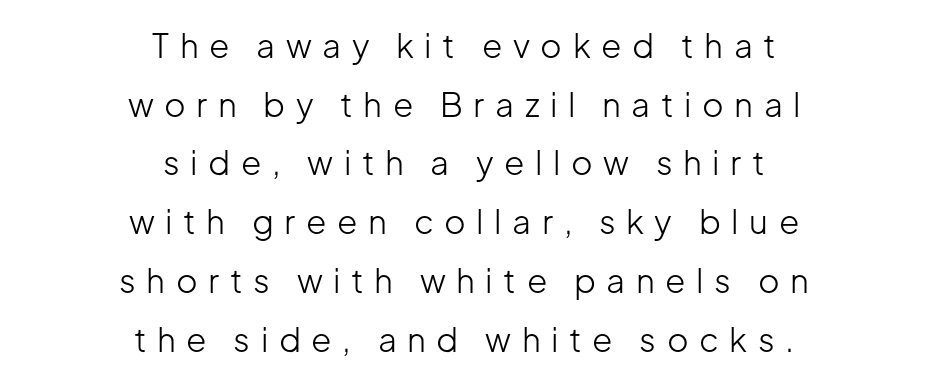
The image shows 33 px light sans-serif type, upright; set centered, line spacing 1.78x, unusually wide letter spacing (+0.32 em), not underlined; low stroke contrast and a medium x-height.
